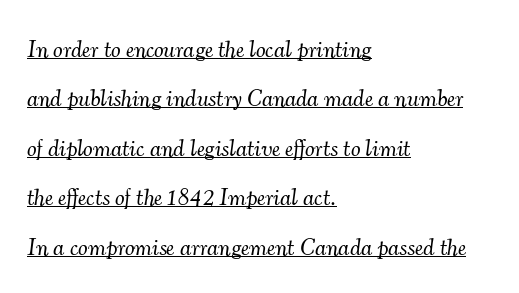
{"italic": "yes", "lean": "right", "slant_degrees": 7, "bold": "no", "underline": "yes", "align": "left", "line_spacing": "loose", "line_spacing_ratio": 2.06, "letter_spacing": "normal", "letter_spacing_em": 0.0, "glyph_px": 24}
